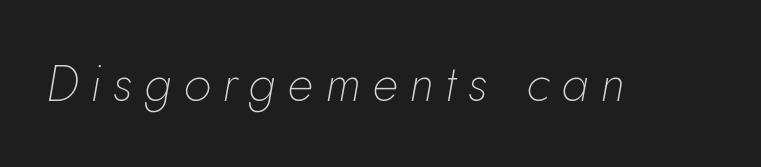
Q: Is the text bold? A: No.
Q: Is the text italic (slanted)? A: Yes, it leans right by about 5 degrees.
Q: Is the text underlined? A: No.
Q: Is the spacing between letters normal or unusually wide? A: Unusually wide.
Q: Width (condensed, normal, or wide)? A: Normal.
Q: Stroke contrast? A: Low.
Q: x-height? A: Small.
Q: Monospaced? A: No.
